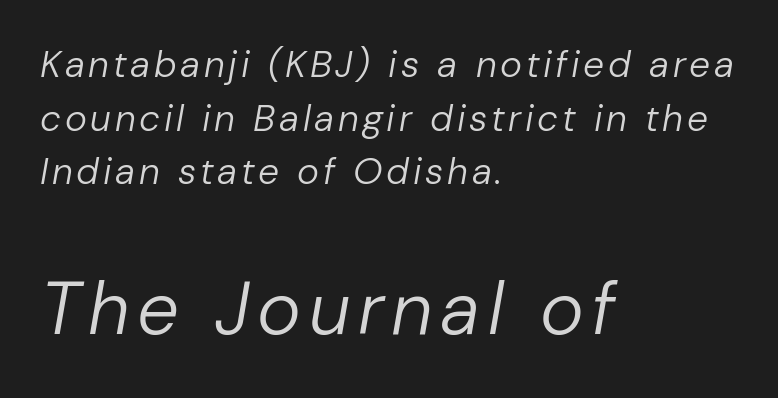
The gap between lines stays unmarked. Whoever set this made the second block the dominant, larger element. In terms of posture, this sample is oblique. Stems here are at most as thick as an everyday book face. The face used here is proportionally spaced, like ordinary book or web type. Left-aligned paragraph, ragged on the right.
